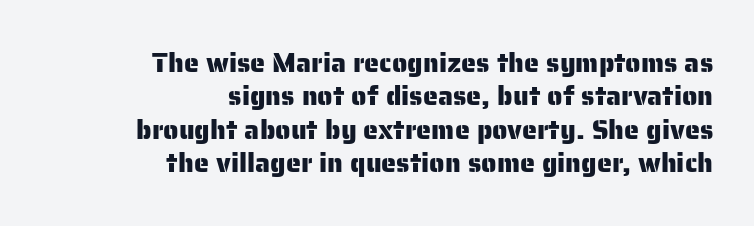
{"italic": "no", "underline": "no", "align": "right", "line_spacing_ratio": 1.24, "letter_spacing": "normal", "letter_spacing_em": 0.0, "glyph_px": 27}
